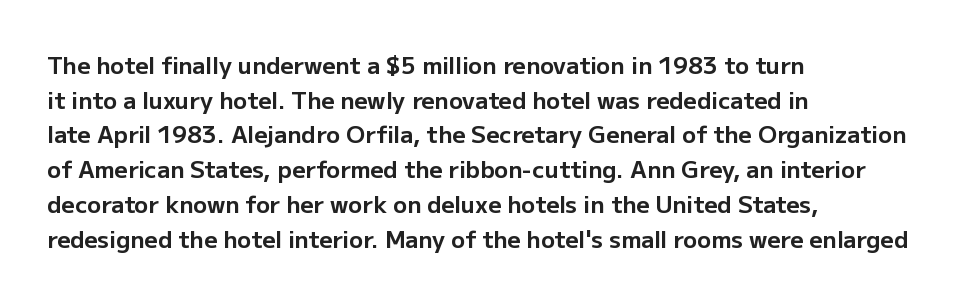
Q: Is the text bold? A: Yes.
Q: Is the text italic (slanted)? A: No, it is upright.
Q: Is the text underlined? A: No.
Q: How is the paragraph aligned? A: Left-aligned.
Q: Is the spacing between letters normal or unusually wide? A: Normal.
Q: Is the spacing between lines tight, normal or loose? A: Normal.
